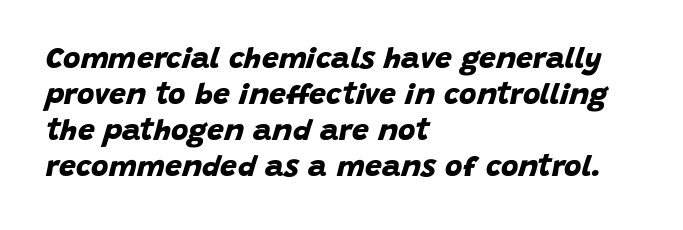
{"serif": "no", "bold": "yes", "weight": "bold", "width": "normal", "stroke_contrast": "low", "x_height": "large", "monospaced": "no", "underline": "no", "align": "left", "line_spacing_ratio": 1.2, "letter_spacing": "normal", "letter_spacing_em": 0.0, "glyph_px": 30}
